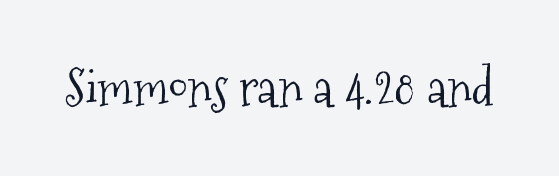
{"serif": "yes", "italic": "no", "bold": "no", "weight": "light", "width": "condensed", "stroke_contrast": "medium", "x_height": "medium", "monospaced": "no", "underline": "no", "letter_spacing": "normal", "letter_spacing_em": 0.0, "glyph_px": 51}
